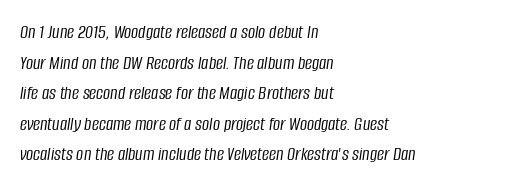
Quick note: interline space is typical. Letters have the restrained weight of plain body copy at most. The passage shown leans; its letterforms are oblique. Plain, unruled lines of type.
